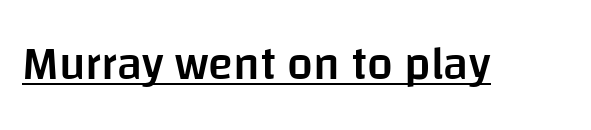
The letters sit at their default tracking, neither squeezed nor spread. Check the space under the baseline: a stroke is drawn there. Style check: upright. Caption: semibold face, moderately heavy strokes. The passage shown is typed in a proportional face where columns would drift. Nothing sits at the stroke ends, so this counts as sans-serif.
